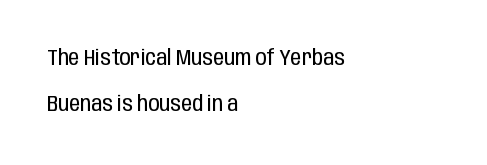
Notice how the passage keeps a crisp vertical edge on the left only. The horizontal fit of the characters is conventional and even. Clear beneath every line of the passage. One glance says open: line gaps are wider than usual. Summary of weight: not heavy and not bold.
